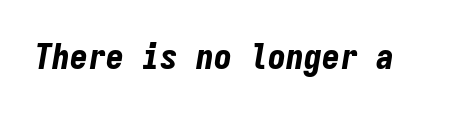
{"italic": "yes", "lean": "right", "slant_degrees": 9, "bold": "yes", "weight": "bold", "width": "condensed", "stroke_contrast": "low", "x_height": "medium", "monospaced": "yes", "underline": "no", "letter_spacing": "normal", "letter_spacing_em": 0.0, "glyph_px": 36}
